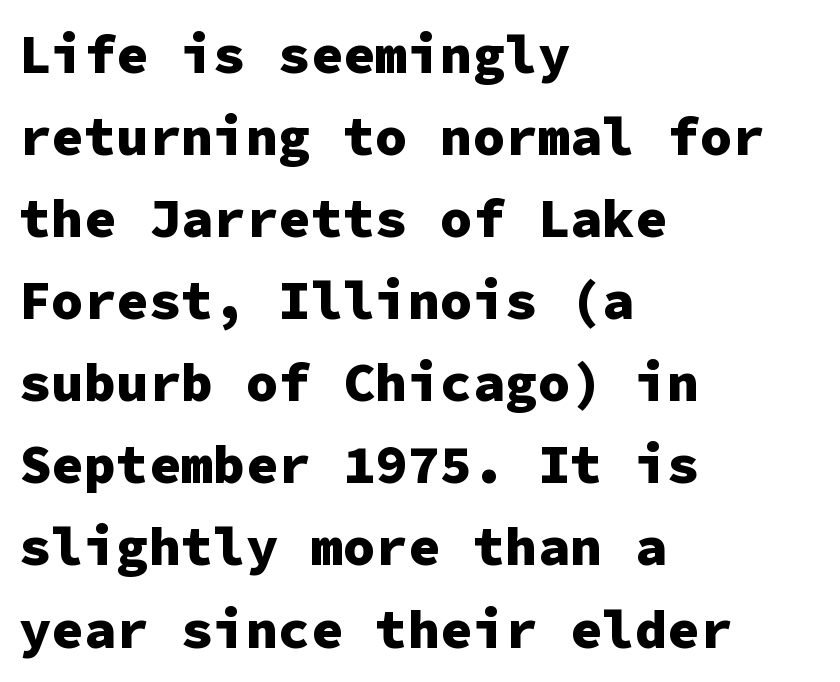
{"serif": "no", "italic": "no", "bold": "yes", "weight": "heavy", "width": "normal", "stroke_contrast": "low", "x_height": "medium", "monospaced": "yes", "underline": "no", "align": "left", "line_spacing": "normal", "line_spacing_ratio": 1.52, "letter_spacing": "normal", "letter_spacing_em": 0.0, "glyph_px": 54}
